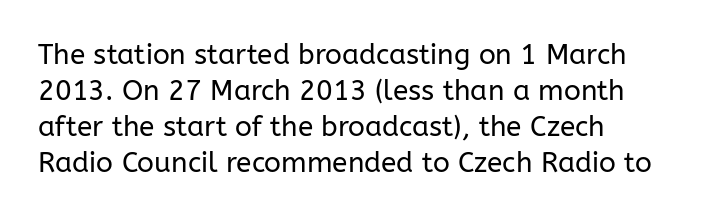
The image shows 28 px regular-weight sans-serif type, upright; set normal line spacing (1.29x), normal letter spacing, not underlined; low stroke contrast and a medium x-height.
